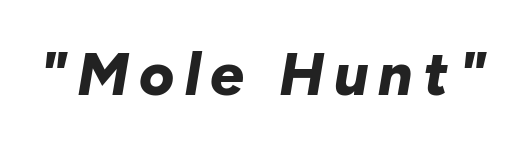
Beneath every word, the page is bare. Character widths vary here, with narrow letters taking less room than wide ones. Bold? Absolutely — the strokes are thick and heavy. The typography opts for an oblique posture over an upright one.
